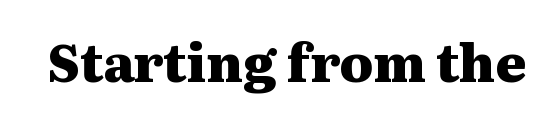
The face used here has the dense, thick strokes of a bold. Notice how the stems are strictly vertical — no italics here. Default kerning and tracking; the words read as compact shapes. The face used here is seriffed, in the tradition of book romans. Note the varied advance widths — an 'i' is clearly narrower than an 'm'.
